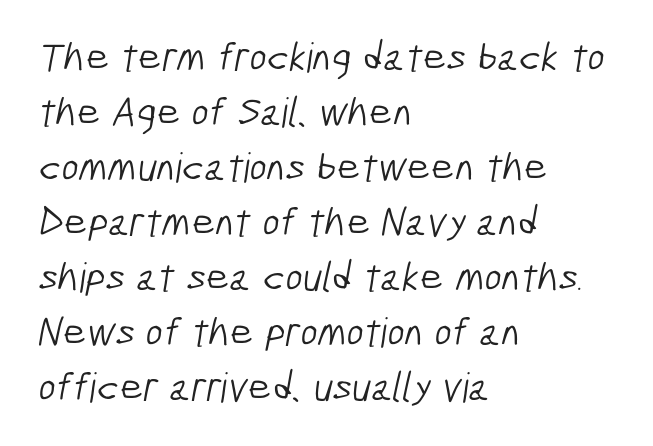
{"serif": "no", "bold": "no", "weight": "light", "width": "condensed", "stroke_contrast": "low", "x_height": "medium", "monospaced": "no", "underline": "no", "align": "left", "line_spacing": "normal", "line_spacing_ratio": 1.34, "letter_spacing": "normal", "letter_spacing_em": 0.0, "glyph_px": 41}
